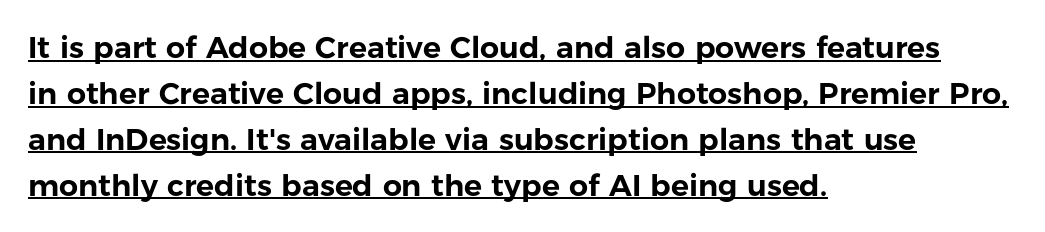
{"serif": "no", "italic": "no", "width": "normal", "stroke_contrast": "low", "x_height": "medium", "monospaced": "no", "underline": "yes", "align": "left", "line_spacing": "normal", "line_spacing_ratio": 1.53, "letter_spacing": "normal", "letter_spacing_em": 0.0, "glyph_px": 30}
